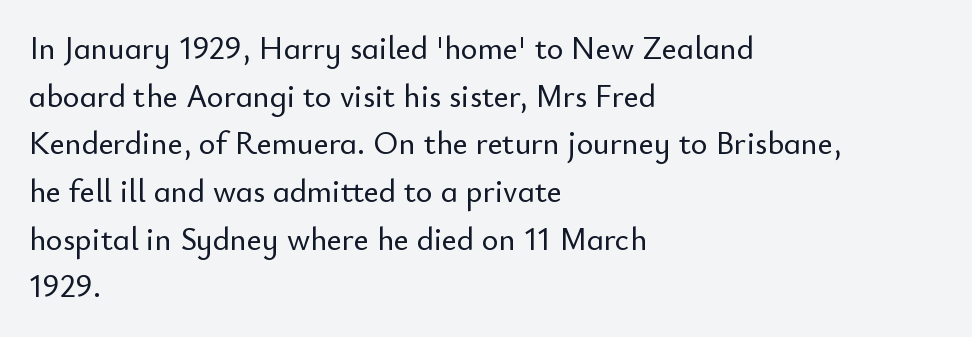
To sum up the face: it is a sans, with no serifs. Default kerning and tracking; the words read as compact shapes. Successive baselines arrive at the customary interval. Just letters on the line, the space beneath them empty. A classic flush-left, rag-right setting is used for this passage. Ascenders rise straight up at ninety degrees.
